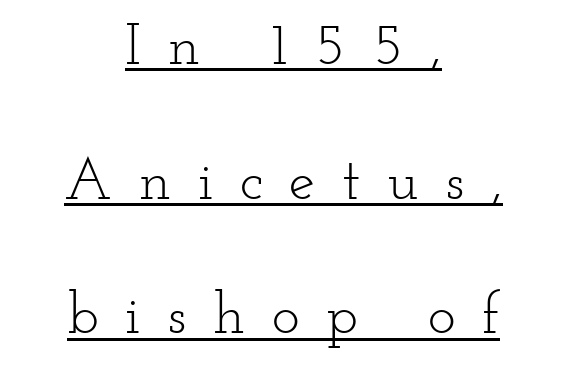
{"serif": "yes", "italic": "no", "bold": "no", "weight": "light", "width": "wide", "stroke_contrast": "low", "x_height": "small", "monospaced": "no", "underline": "yes", "align": "center", "line_spacing": "loose", "line_spacing_ratio": 2.28, "letter_spacing": "wide", "letter_spacing_em": 0.45, "glyph_px": 59}
